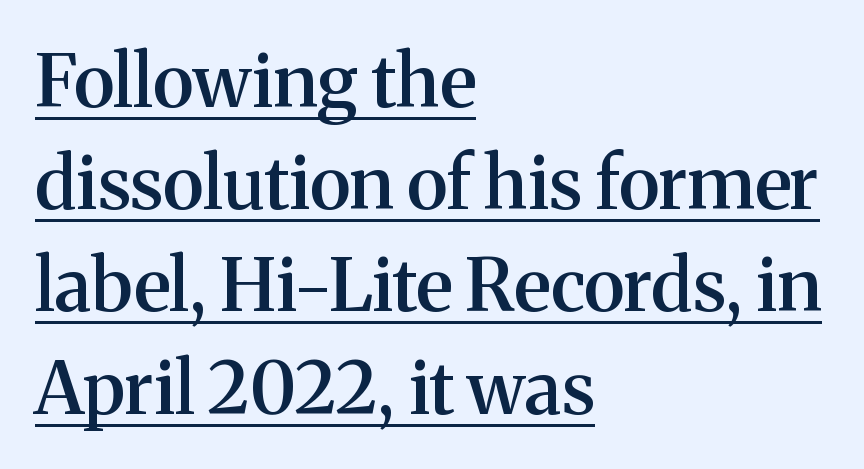
The image shows 73 px semibold serif type, upright; set left-aligned, normal line spacing (1.4x), normal letter spacing, underlined; medium stroke contrast and a medium x-height.
